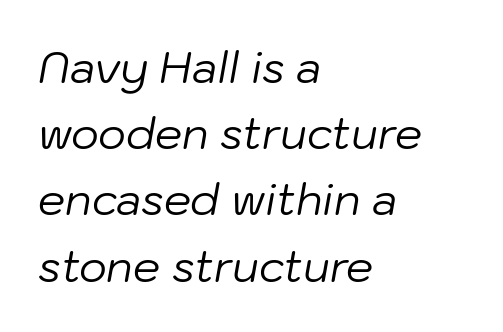
Q: Is the text bold? A: No.
Q: Is the text italic (slanted)? A: Yes, it leans right by about 10 degrees.
Q: Is the text underlined? A: No.
Q: How is the paragraph aligned? A: Left-aligned.
Q: Is the spacing between letters normal or unusually wide? A: Normal.
Q: Is the spacing between lines tight, normal or loose? A: Normal.
Q: Width (condensed, normal, or wide)? A: Normal.
Q: Stroke contrast? A: Low.
Q: x-height? A: Medium.
Q: Monospaced? A: No.
